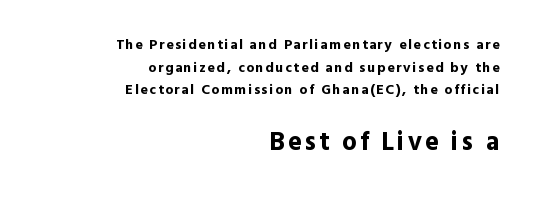
The image shows 26 px bold type, upright; set right-aligned, normal line spacing (1.62x), not underlined; the second (bottom) block is 1.86x larger.
